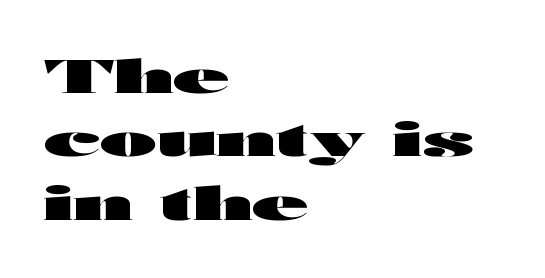
Does the leading feel generous? No, just average. In terms of letterspacing, this is plain default setting. The rendering uses natural spacing where letterforms have individual widths. Left-aligned paragraph, ragged on the right.
